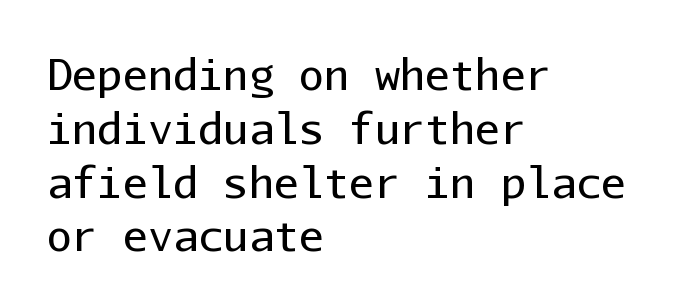
The image shows 42 px regular-weight sans-serif type, upright, monospaced; set left-aligned, normal line spacing (1.28x), normal letter spacing, not underlined; low stroke contrast and a medium x-height.
